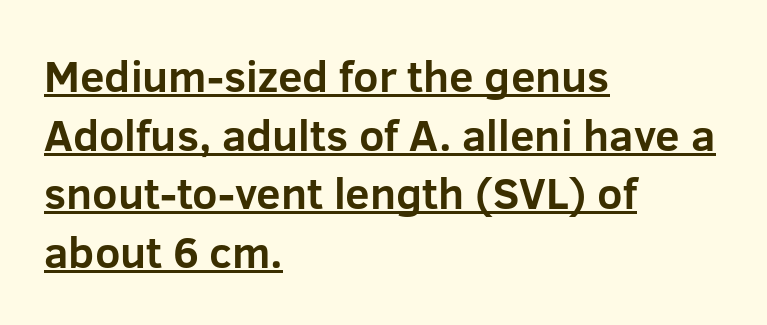
Q: Is the text bold? A: Yes.
Q: Is the text italic (slanted)? A: No, it is upright.
Q: Is the typeface a serif or a sans-serif typeface? A: Sans-serif.
Q: Is the text underlined? A: Yes.
Q: How is the paragraph aligned? A: Left-aligned.
Q: Is the spacing between letters normal or unusually wide? A: Normal.
Q: Is the spacing between lines tight, normal or loose? A: Normal.
Q: Width (condensed, normal, or wide)? A: Normal.
Q: Stroke contrast? A: Low.
Q: x-height? A: Medium.
Q: Monospaced? A: No.
